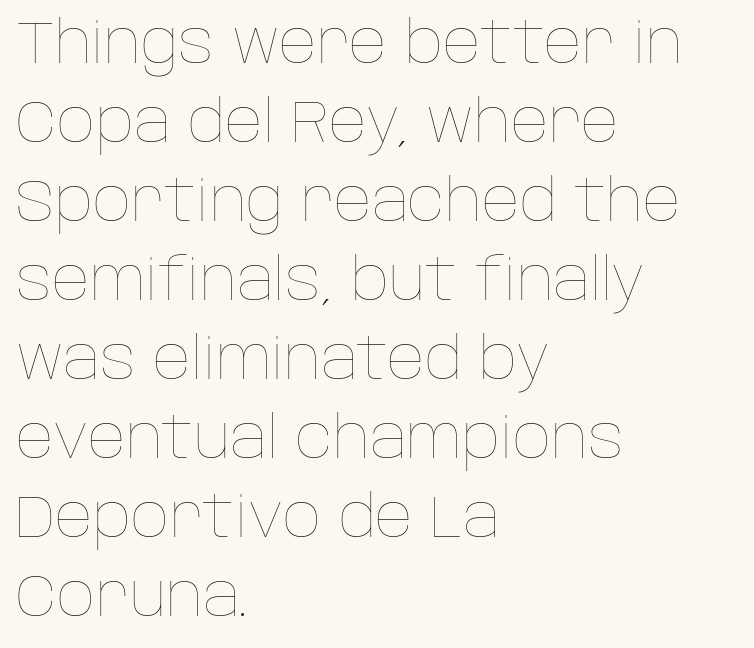
{"italic": "no", "bold": "no", "weight": "thin", "width": "normal", "stroke_contrast": "low", "x_height": "large", "monospaced": "no", "underline": "no", "align": "left", "line_spacing": "normal", "line_spacing_ratio": 1.34, "letter_spacing": "normal", "letter_spacing_em": 0.0, "glyph_px": 59}
